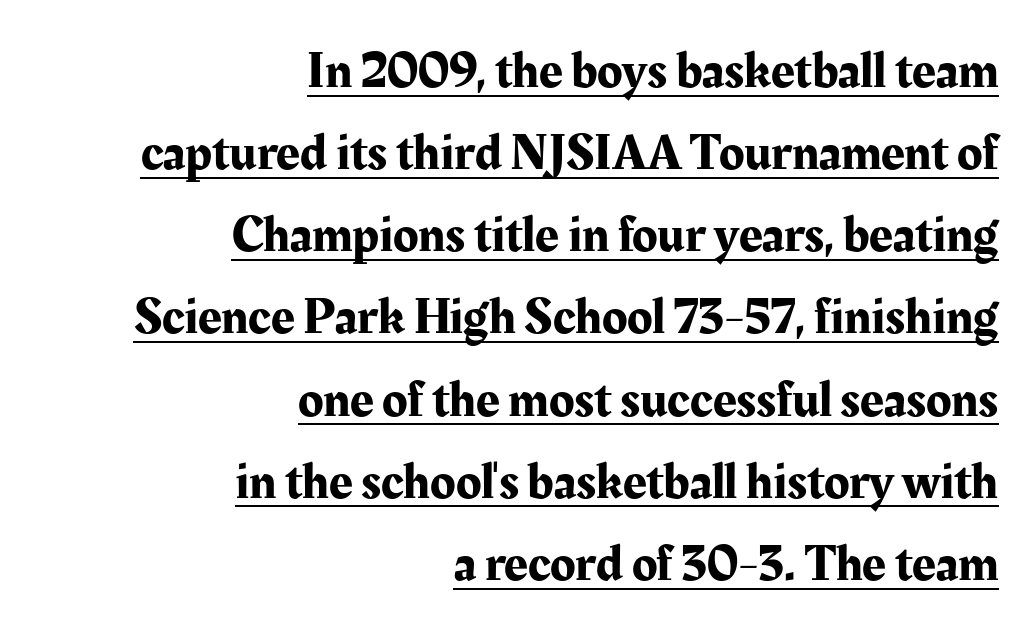
Q: Is the text italic (slanted)? A: No, it is upright.
Q: Is the typeface a serif or a sans-serif typeface? A: Serif.
Q: Is the text underlined? A: Yes.
Q: How is the paragraph aligned? A: Right-aligned.
Q: Is the spacing between letters normal or unusually wide? A: Normal.
Q: Is the spacing between lines tight, normal or loose? A: Normal.
Q: Width (condensed, normal, or wide)? A: Normal.
Q: Stroke contrast? A: Medium.
Q: x-height? A: Medium.
Q: Monospaced? A: No.
